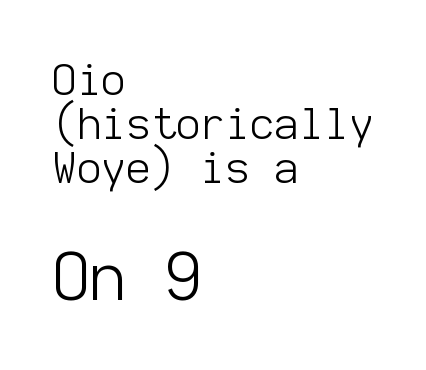
Short and long lines alike share a common starting point at left. Is the type heavy? It reads as light-to-regular instead. Here the glyphs are tracked normally, forming tight word shapes. Is there much room between lines? No — they nearly touch. Check where the strokes stop: nothing finishes them off — pure sans.
